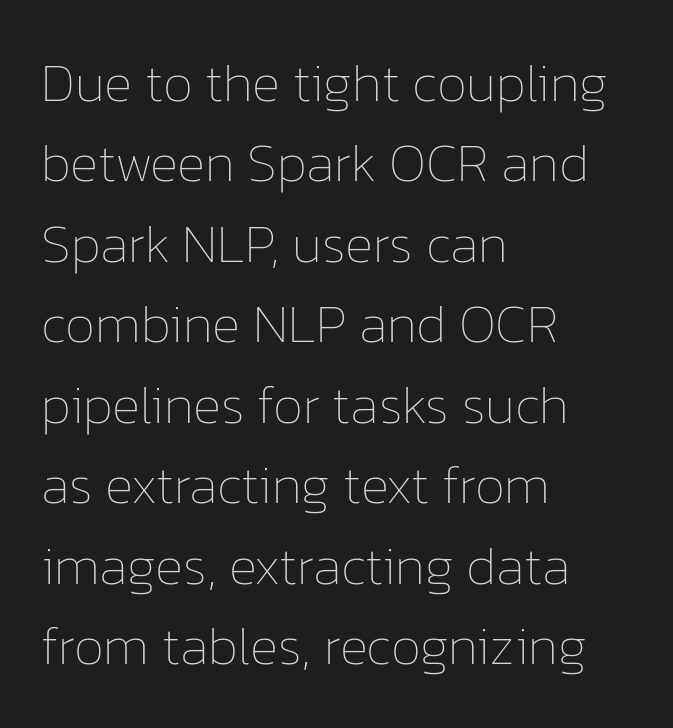
Character widths vary here, with narrow letters taking less room than wide ones. Does the leading feel generous? No, just average. Only glyphs here, with clear space below each row. The lines are quadded left. Style check: upright.
